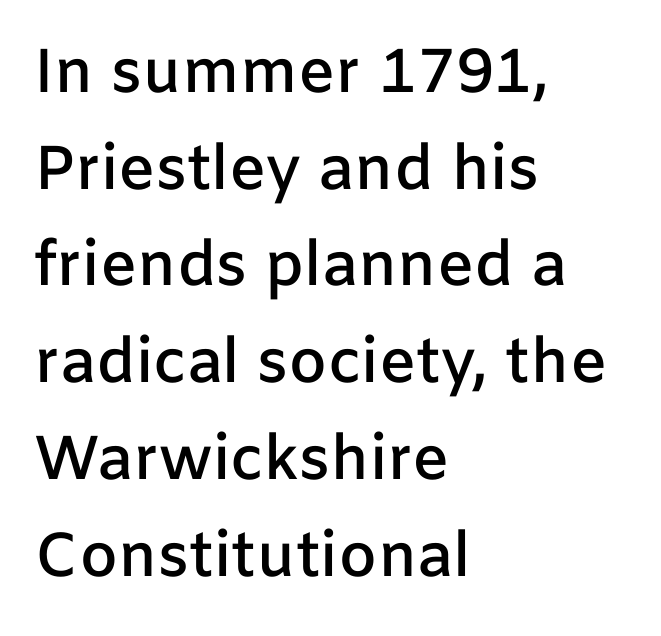
The image shows 62 px semibold sans-serif type, upright; set left-aligned, normal line spacing (1.56x), normal letter spacing, not underlined; low stroke contrast and a medium x-height.
